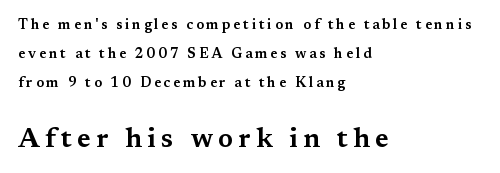
The image shows 27 px text type, upright; set left-aligned, loose line spacing (2.07x), unusually wide letter spacing (+0.2 em), not underlined; the second (bottom) block is 1.93x larger.
